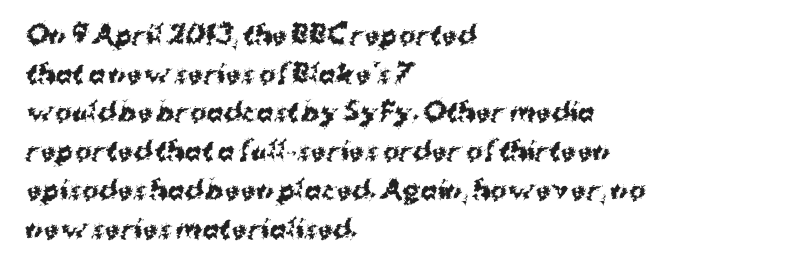
Q: Is the text bold? A: Yes.
Q: Is the text italic (slanted)? A: Yes.
Q: Is the text underlined? A: No.
Q: How is the paragraph aligned? A: Left-aligned.
Q: Is the spacing between letters normal or unusually wide? A: Normal.
Q: Is the spacing between lines tight, normal or loose? A: Normal.
